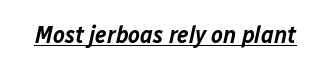
Q: Is the text bold? A: Semi-bold.
Q: Is the text italic (slanted)? A: Yes, it leans right by about 12 degrees.
Q: Is the text underlined? A: Yes.
Q: Is the spacing between letters normal or unusually wide? A: Normal.
